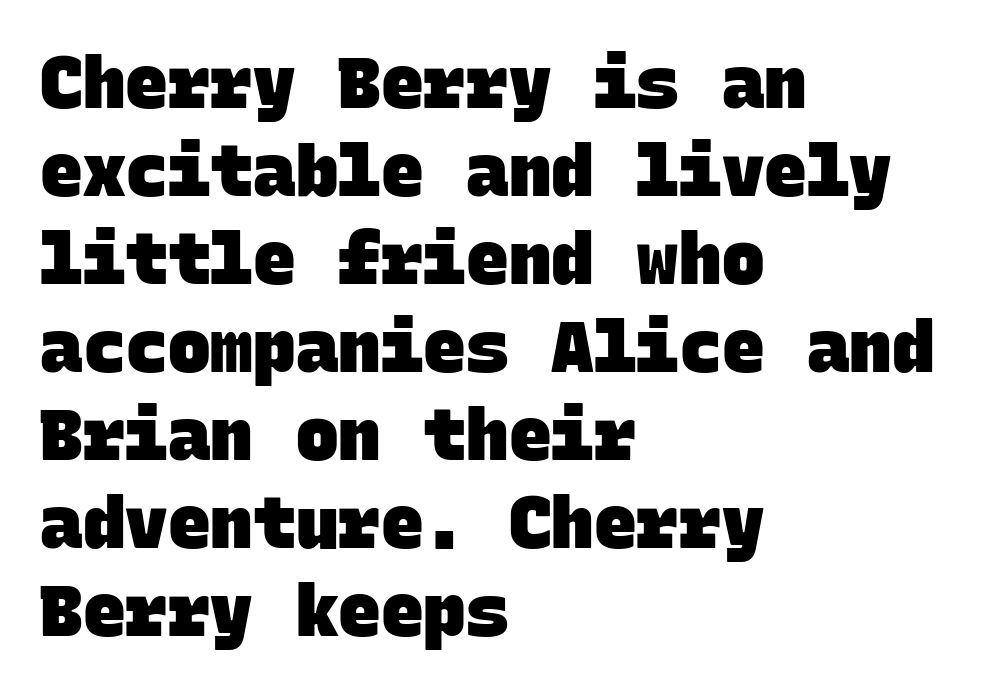
The image shows 71 px heavy sans-serif type, monospaced; set left-aligned, line spacing 1.24x, normal letter spacing, not underlined; low stroke contrast and a large x-height.
